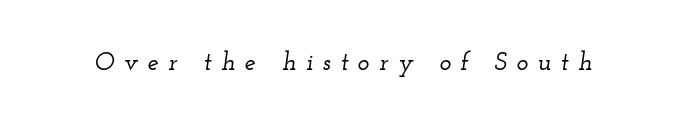
{"italic": "yes", "lean": "right", "slant_degrees": 12, "underline": "no", "letter_spacing": "wide", "letter_spacing_em": 0.38, "glyph_px": 25}
